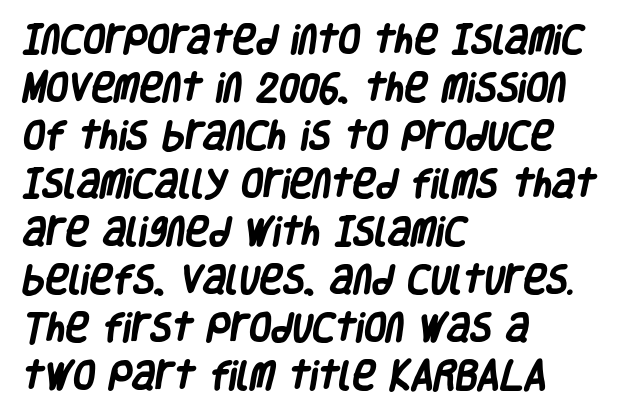
Where is the straight margin? On the left. Weight: bold. The type is set solid horizontally, with unmodified tracking. You could not count columns in this text — the font is proportionally spaced. The glyphs are unaccompanied by any horizontal stroke below them.
